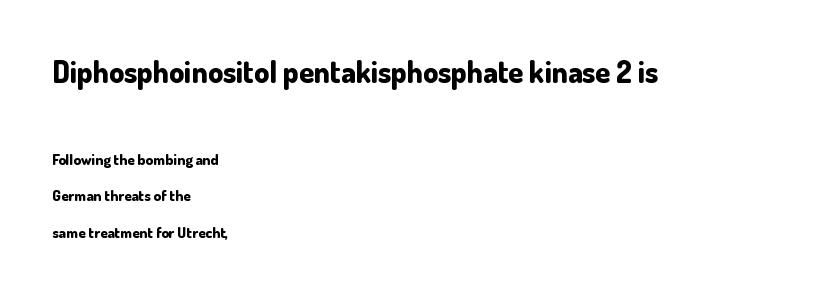
The letters in the upper block stand taller than those in the block below. A typesetter would call this proportional, since set widths differ per character. Each line starts at the same left margin while the right side varies. Emphasis by weight is at full strength: bold. The axis of the letterforms is exactly vertical. The strip under each line holds only bare page.
